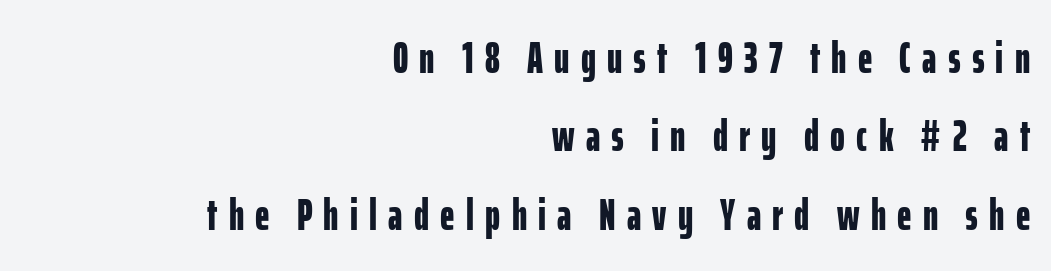
Note: no serifs on the glyphs. Loose tracking; the words dissolve into strings of separated letters. Looks like regular typesetting: each glyph gets only the width it needs. Rule under the text: the space is simply empty. This sample is right-justified, so line beginnings fall wherever the words allow. Weight: bold.
